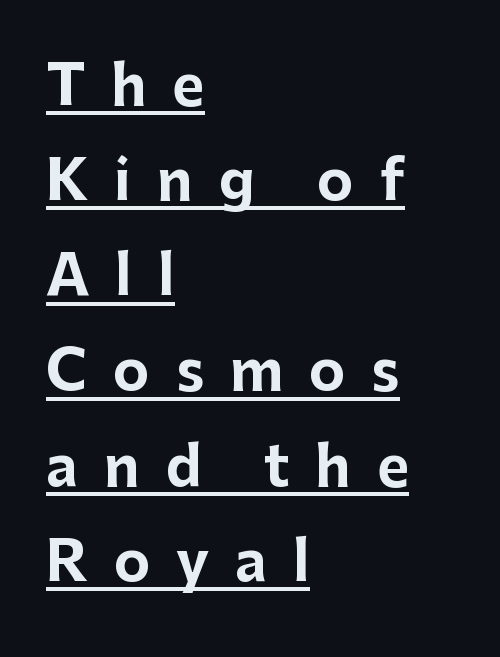
The image shows 55 px bold sans-serif type, upright; set left-aligned, line spacing 1.73x, unusually wide letter spacing (+0.47 em), underlined; low stroke contrast and a medium x-height.
